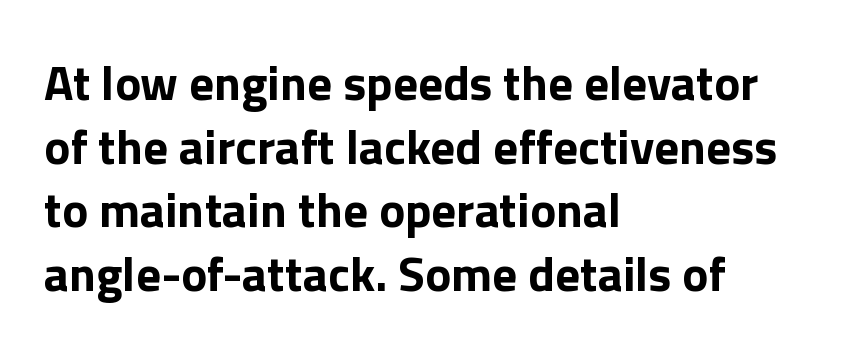
Q: Is the text bold? A: Yes.
Q: Is the text italic (slanted)? A: No, it is upright.
Q: Is the typeface a serif or a sans-serif typeface? A: Sans-serif.
Q: Is the text underlined? A: No.
Q: How is the paragraph aligned? A: Left-aligned.
Q: Is the spacing between letters normal or unusually wide? A: Normal.
Q: Is the spacing between lines tight, normal or loose? A: Normal.
Q: Width (condensed, normal, or wide)? A: Normal.
Q: Stroke contrast? A: Low.
Q: x-height? A: Medium.
Q: Monospaced? A: No.
